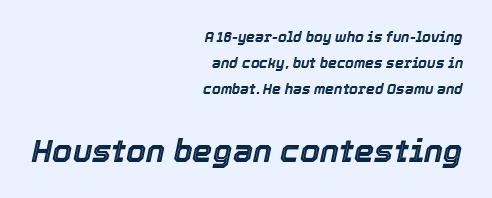
The image shows 32 px text type, italic (leaning right); set right-aligned, line spacing 1.86x, normal letter spacing, not underlined; the second (bottom) block is 2.29x larger; a medium x-height.
